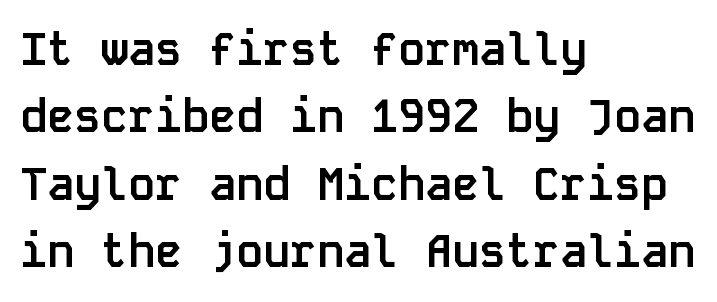
In terms of posture, this sample is upright. Line beginnings align vertically; line endings do not. Weight: bold. The letters march in equal steps, a hallmark of fixed-pitch type. Rule under the text: the space is simply empty. Nope, no serifs anywhere on these letters.
